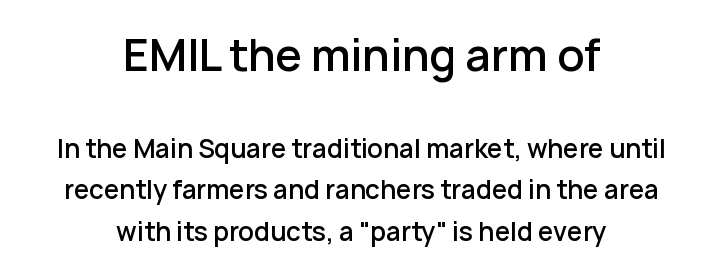
{"serif": "no", "italic": "no", "bold": "semi", "weight": "semibold", "width": "normal", "stroke_contrast": "low", "x_height": "medium", "monospaced": "no", "underline": "no", "align": "center", "line_spacing": "normal", "line_spacing_ratio": 1.66, "letter_spacing": "normal", "letter_spacing_em": 0.0, "larger_block": "first", "size_ratio": 1.72, "glyph_px": 43}
